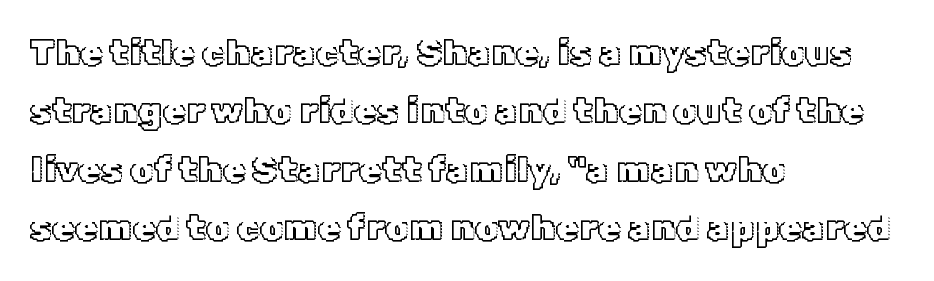
{"italic": "no", "width": "normal", "x_height": "medium", "monospaced": "no", "underline": "no", "align": "left", "line_spacing": "normal", "line_spacing_ratio": 1.58, "letter_spacing": "normal", "letter_spacing_em": 0.0, "glyph_px": 37}
